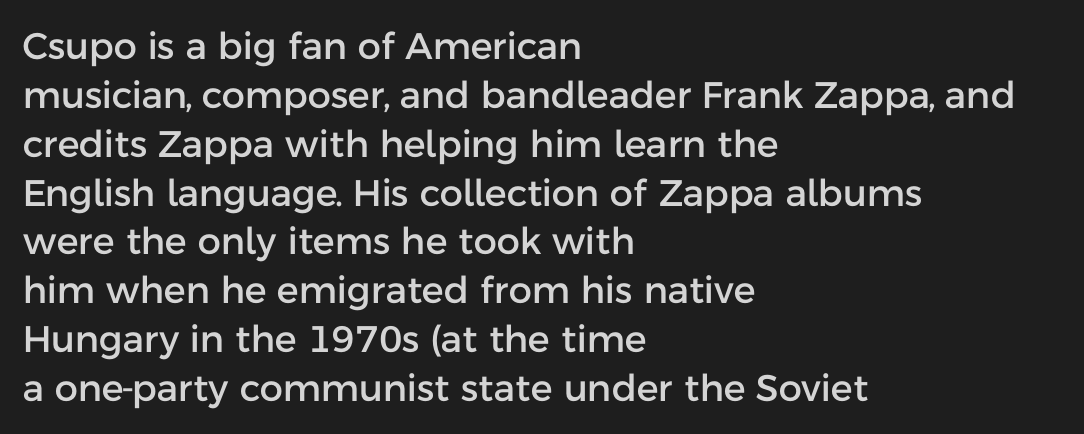
The line texture is even and compact thanks to regular tracking. Typeset ragged right — the left edge is the straight one. Clear beneath every line of the passage. The vertical gap from one line to the next is medium.
